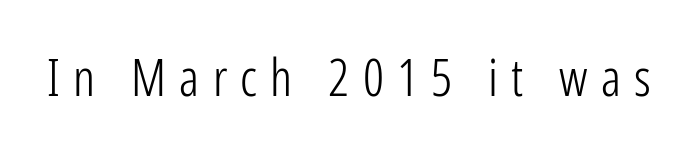
Q: Is the text bold? A: No.
Q: Is the text italic (slanted)? A: No, it is upright.
Q: Is the typeface a serif or a sans-serif typeface? A: Sans-serif.
Q: Is the text underlined? A: No.
Q: Is the spacing between letters normal or unusually wide? A: Unusually wide.
Q: Width (condensed, normal, or wide)? A: Condensed.
Q: Stroke contrast? A: Low.
Q: x-height? A: Medium.
Q: Monospaced? A: No.
